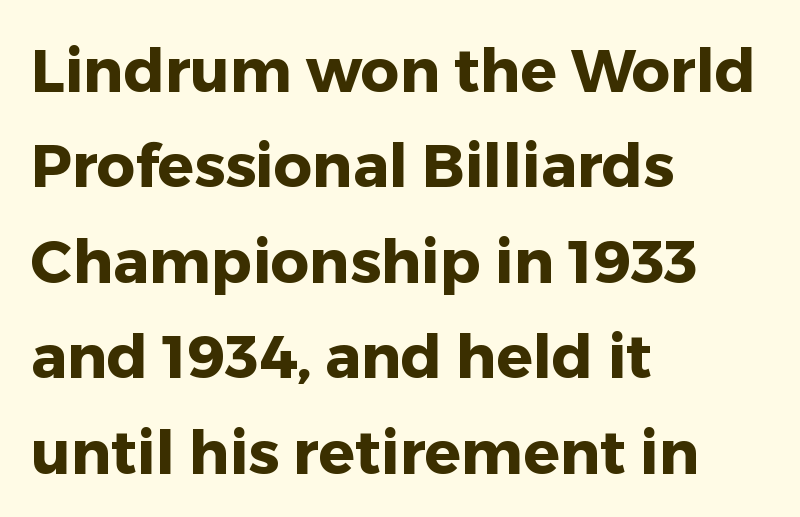
The image shows 60 px heavy sans-serif type, upright; set left-aligned, normal line spacing (1.59x), normal letter spacing, not underlined; low stroke contrast and a medium x-height.
